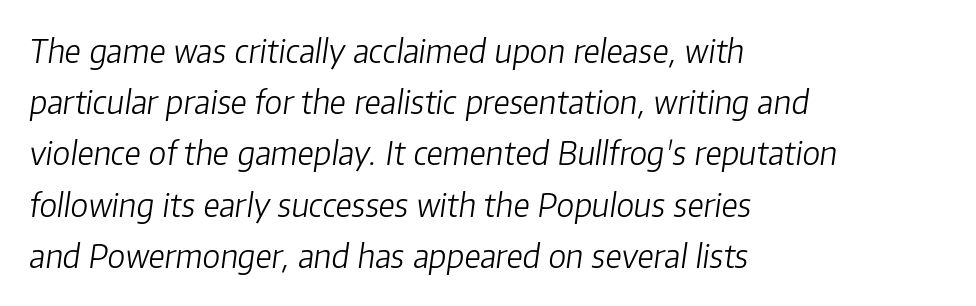
{"italic": "yes", "lean": "right", "slant_degrees": 8, "bold": "no", "weight": "light", "width": "normal", "stroke_contrast": "low", "x_height": "medium", "monospaced": "no", "underline": "no", "align": "left", "line_spacing": "normal", "line_spacing_ratio": 1.6, "letter_spacing": "normal", "letter_spacing_em": 0.0, "glyph_px": 32}
